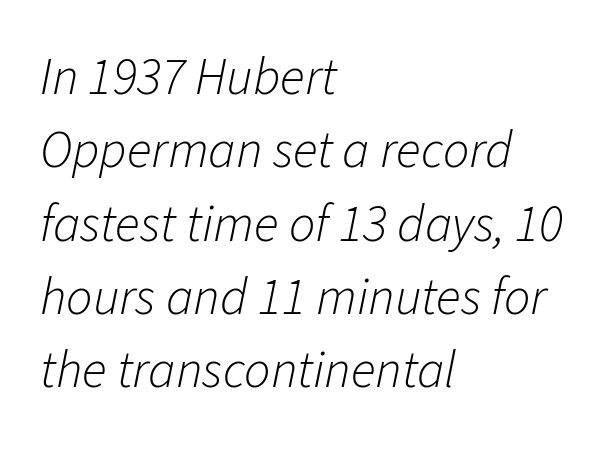
Students, note that the glyphs here touch the page at normal intervals. Each letter keeps its own natural width here, so spacing adapts to shape. The text carries the slant typical of an italic or oblique font. The passage shown is not bold in any degree. Horizontal bands of white between lines are of average thickness. The setting favours the left margin, as ordinary paragraphs usually do.
